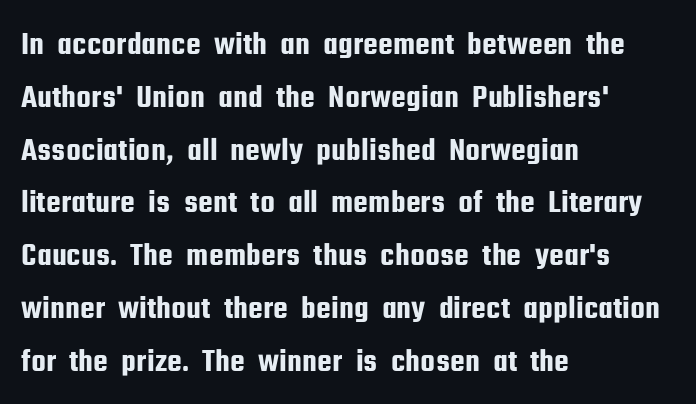
Q: Is the text italic (slanted)? A: No, it is upright.
Q: Is the typeface a serif or a sans-serif typeface? A: Sans-serif.
Q: Is the text underlined? A: No.
Q: How is the paragraph aligned? A: Left-aligned.
Q: Is the spacing between letters normal or unusually wide? A: Normal.
Q: Is the spacing between lines tight, normal or loose? A: Normal.
Q: Width (condensed, normal, or wide)? A: Condensed.
Q: Stroke contrast? A: Low.
Q: x-height? A: Medium.
Q: Monospaced? A: No.
